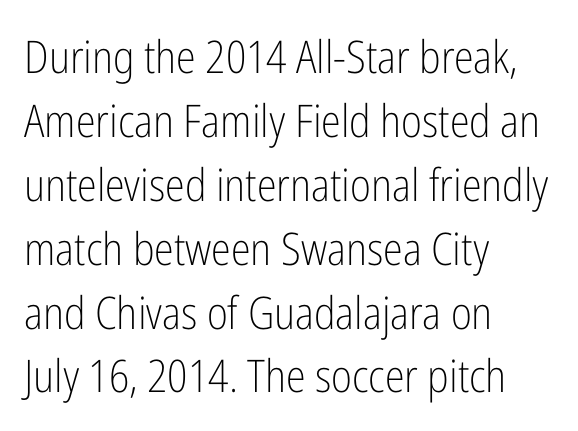
The image shows 45 px light, condensed sans-serif type, upright; set left-aligned, normal line spacing (1.42x), normal letter spacing, not underlined; low stroke contrast and a medium x-height.
